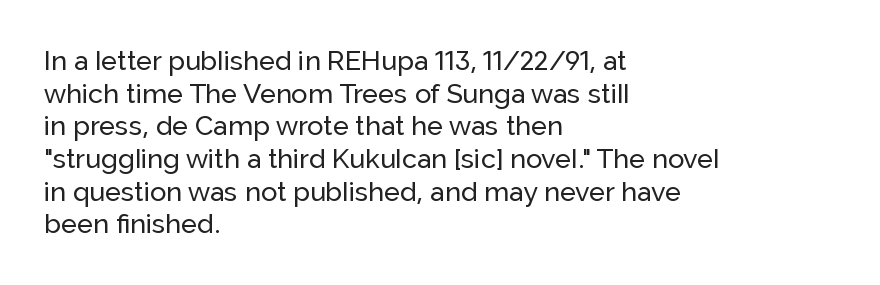
{"italic": "no", "underline": "no", "align": "left", "line_spacing_ratio": 1.21, "letter_spacing": "normal", "letter_spacing_em": 0.0, "glyph_px": 27}
